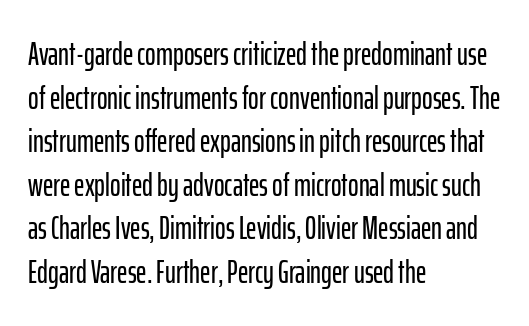
{"serif": "no", "italic": "no", "width": "condensed", "stroke_contrast": "low", "x_height": "medium", "monospaced": "no", "underline": "no", "align": "left", "line_spacing": "normal", "line_spacing_ratio": 1.36, "letter_spacing": "normal", "letter_spacing_em": 0.0, "glyph_px": 32}
